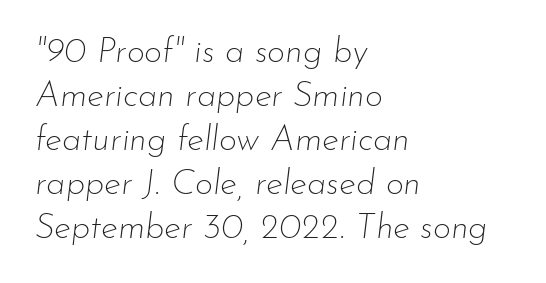
{"italic": "yes", "lean": "right", "slant_degrees": 7, "bold": "no", "weight": "thin", "width": "normal", "stroke_contrast": "low", "x_height": "small", "monospaced": "no", "underline": "no", "align": "left", "line_spacing": "normal", "line_spacing_ratio": 1.26, "letter_spacing": "normal", "letter_spacing_em": 0.0, "glyph_px": 35}
